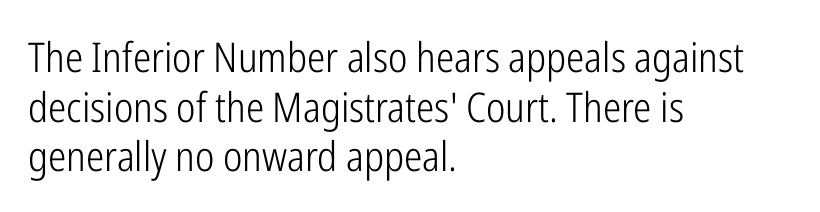
{"serif": "no", "italic": "no", "bold": "no", "weight": "light", "width": "condensed", "stroke_contrast": "low", "x_height": "medium", "monospaced": "no", "underline": "no", "align": "left", "line_spacing_ratio": 1.21, "letter_spacing": "normal", "letter_spacing_em": 0.0, "glyph_px": 41}
